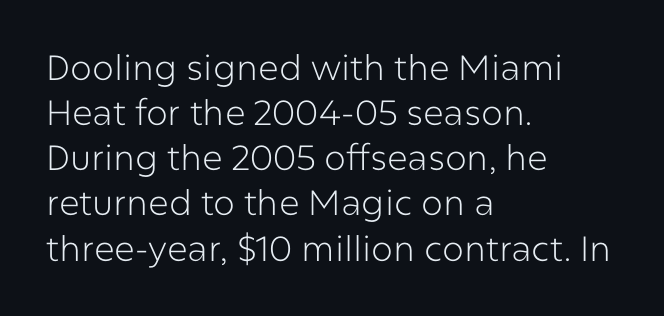
Q: Is the text bold? A: No.
Q: Is the text italic (slanted)? A: No, it is upright.
Q: Is the typeface a serif or a sans-serif typeface? A: Sans-serif.
Q: Is the text underlined? A: No.
Q: How is the paragraph aligned? A: Left-aligned.
Q: Is the spacing between letters normal or unusually wide? A: Normal.
Q: Is the spacing between lines tight, normal or loose? A: Normal.
Q: Width (condensed, normal, or wide)? A: Normal.
Q: Stroke contrast? A: Low.
Q: x-height? A: Medium.
Q: Monospaced? A: No.
